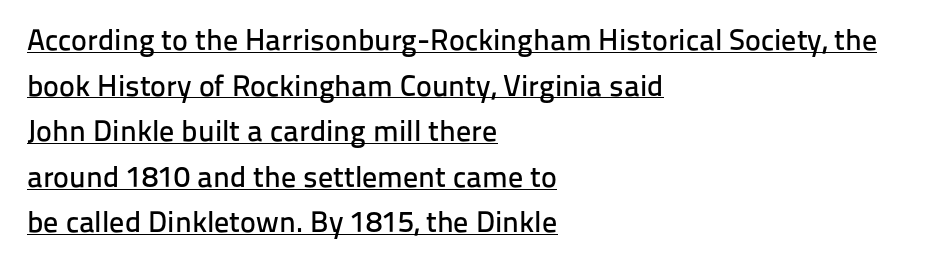
{"serif": "no", "italic": "no", "width": "normal", "stroke_contrast": "low", "x_height": "medium", "monospaced": "no", "underline": "yes", "align": "left", "line_spacing": "normal", "line_spacing_ratio": 1.52, "letter_spacing": "normal", "letter_spacing_em": 0.0, "glyph_px": 30}
